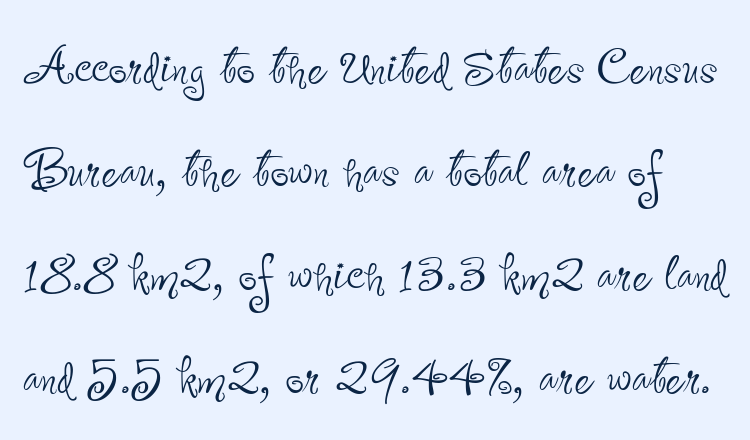
Q: Is the text bold? A: No.
Q: Is the text italic (slanted)? A: Yes.
Q: Is the typeface a serif or a sans-serif typeface? A: Sans-serif.
Q: Is the text underlined? A: No.
Q: Is the spacing between letters normal or unusually wide? A: Normal.
Q: Is the spacing between lines tight, normal or loose? A: Normal.
Q: Width (condensed, normal, or wide)? A: Condensed.
Q: Stroke contrast? A: Low.
Q: x-height? A: Small.
Q: Monospaced? A: No.
